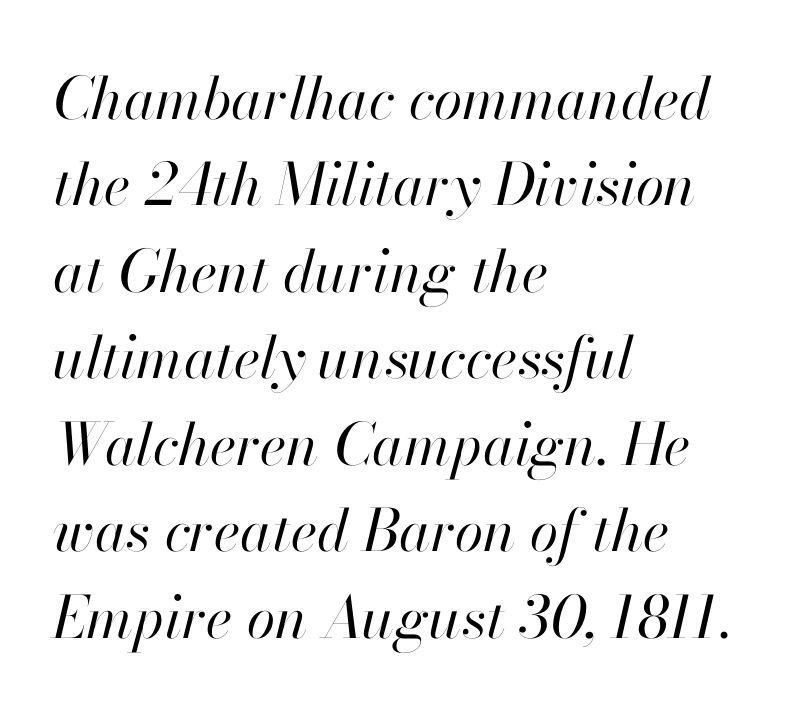
Think of a printed novel: that variable character pitch is what you see here. Has an underline been added? It has not. Here the glyphs are tracked normally, forming tight word shapes. The font's italic variant was chosen for this text.
